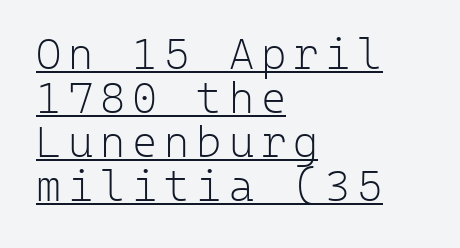
Q: Is the text bold? A: No.
Q: Is the text italic (slanted)? A: No, it is upright.
Q: Is the typeface a serif or a sans-serif typeface? A: Sans-serif.
Q: Is the text underlined? A: Yes.
Q: How is the paragraph aligned? A: Left-aligned.
Q: Is the spacing between lines tight, normal or loose? A: Tight.
Q: Width (condensed, normal, or wide)? A: Normal.
Q: Stroke contrast? A: Low.
Q: x-height? A: Medium.
Q: Monospaced? A: Yes.
